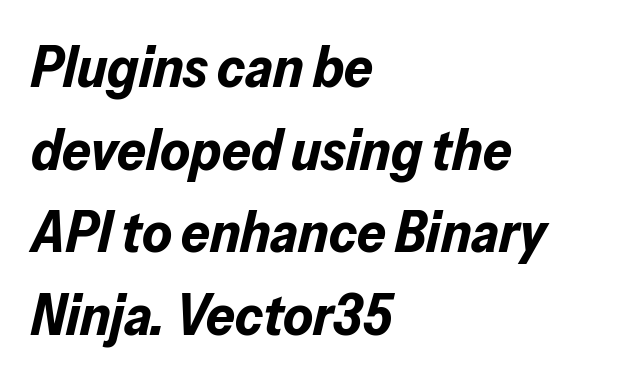
{"italic": "yes", "lean": "right", "slant_degrees": 13, "bold": "yes", "weight": "bold", "width": "normal", "stroke_contrast": "low", "x_height": "medium", "monospaced": "no", "underline": "no", "align": "left", "line_spacing": "normal", "line_spacing_ratio": 1.45, "letter_spacing": "normal", "letter_spacing_em": 0.0, "glyph_px": 57}
